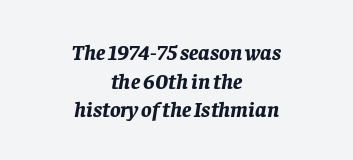
Q: Is the text bold? A: Yes.
Q: Is the text italic (slanted)? A: Yes, it leans right by about 8 degrees.
Q: Is the text underlined? A: No.
Q: How is the paragraph aligned? A: Centered.
Q: Is the spacing between letters normal or unusually wide? A: Normal.
Q: Is the spacing between lines tight, normal or loose? A: Normal.
